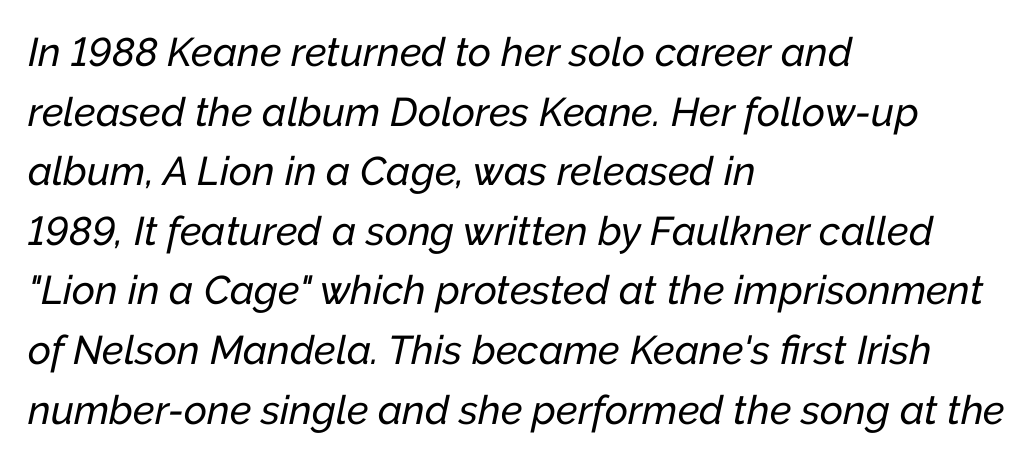
{"italic": "yes", "lean": "right", "slant_degrees": 12, "width": "normal", "stroke_contrast": "low", "x_height": "medium", "monospaced": "no", "underline": "no", "align": "left", "line_spacing": "normal", "line_spacing_ratio": 1.49, "letter_spacing": "normal", "letter_spacing_em": 0.0, "glyph_px": 40}
